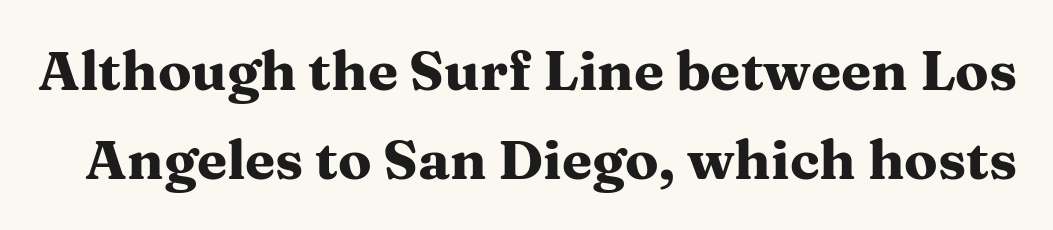
Q: Is the text bold? A: Yes.
Q: Is the text italic (slanted)? A: No, it is upright.
Q: Is the typeface a serif or a sans-serif typeface? A: Serif.
Q: Is the text underlined? A: No.
Q: Is the spacing between letters normal or unusually wide? A: Normal.
Q: Is the spacing between lines tight, normal or loose? A: Normal.
Q: Width (condensed, normal, or wide)? A: Wide.
Q: Stroke contrast? A: Medium.
Q: x-height? A: Medium.
Q: Monospaced? A: No.
